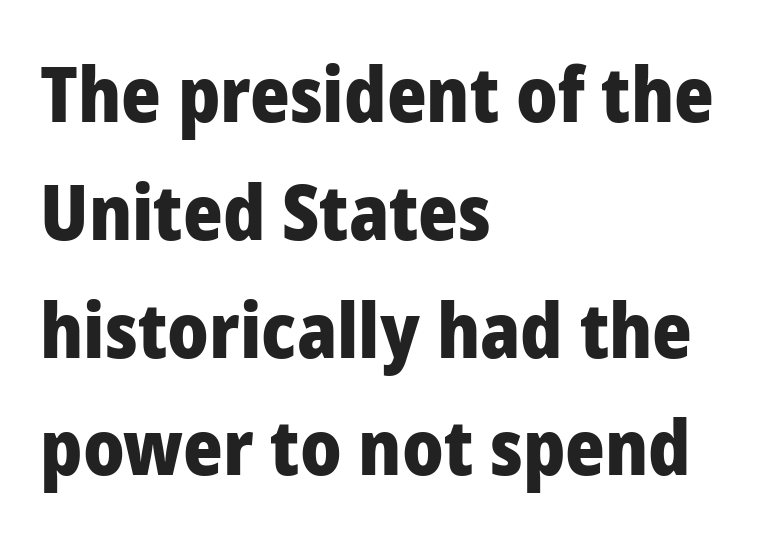
Q: Is the text bold? A: Yes.
Q: Is the text italic (slanted)? A: No, it is upright.
Q: Is the typeface a serif or a sans-serif typeface? A: Sans-serif.
Q: Is the text underlined? A: No.
Q: How is the paragraph aligned? A: Left-aligned.
Q: Is the spacing between letters normal or unusually wide? A: Normal.
Q: Is the spacing between lines tight, normal or loose? A: Normal.
Q: Width (condensed, normal, or wide)? A: Normal.
Q: Stroke contrast? A: Low.
Q: x-height? A: Medium.
Q: Monospaced? A: No.
